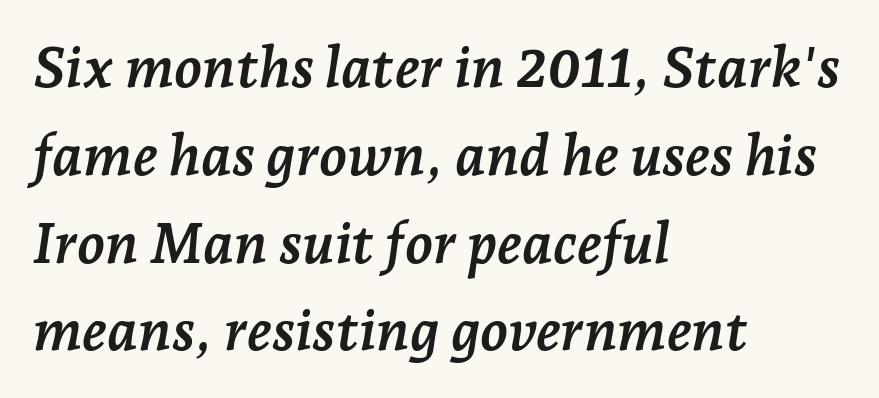
{"serif": "yes", "italic": "yes", "lean": "right", "slant_degrees": 7, "bold": "yes", "weight": "semibold", "width": "normal", "stroke_contrast": "low", "x_height": "medium", "monospaced": "no", "underline": "no", "align": "left", "line_spacing": "normal", "line_spacing_ratio": 1.54, "letter_spacing": "normal", "letter_spacing_em": 0.0, "glyph_px": 57}
